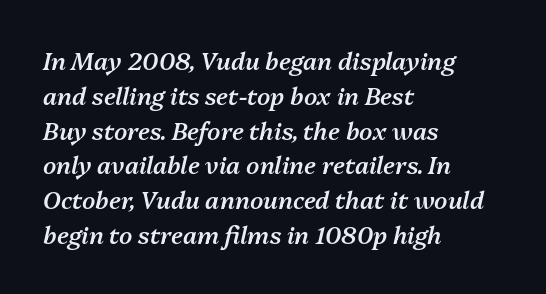
The image shows 24 px text type, italic (leaning right); set left-aligned, normal line spacing (1.45x), normal letter spacing, not underlined.
